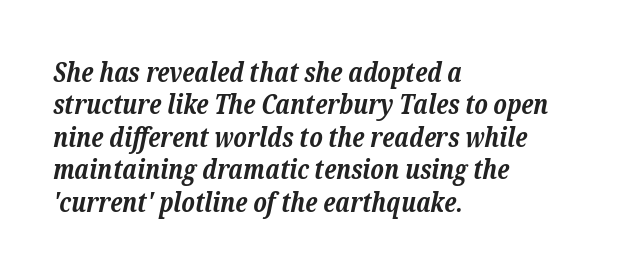
Q: Is the text bold? A: Yes.
Q: Is the text italic (slanted)? A: Yes, it leans right by about 12 degrees.
Q: Is the text underlined? A: No.
Q: How is the paragraph aligned? A: Left-aligned.
Q: Is the spacing between letters normal or unusually wide? A: Normal.
